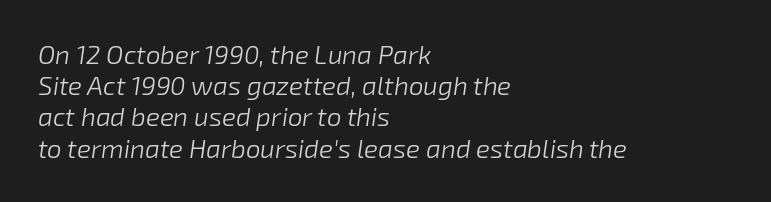
The image shows 26 px text type, italic (leaning right); set left-aligned, line spacing 1.2x, normal letter spacing, not underlined.
